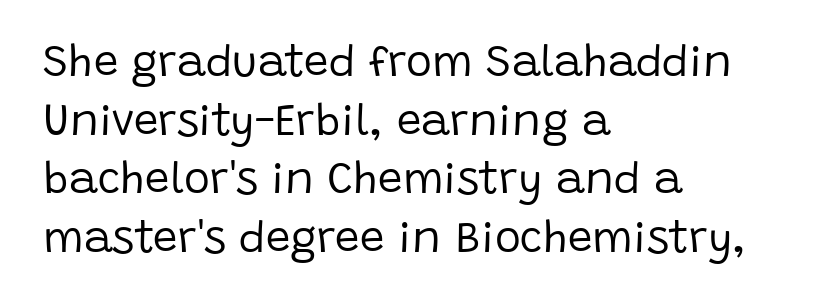
{"serif": "no", "italic": "no", "bold": "no", "weight": "regular", "width": "normal", "stroke_contrast": "low", "x_height": "large", "monospaced": "no", "underline": "no", "align": "left", "line_spacing": "normal", "line_spacing_ratio": 1.33, "letter_spacing": "normal", "letter_spacing_em": 0.0, "glyph_px": 44}
